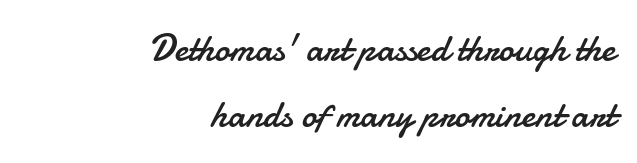
{"serif": "no", "bold": "no", "weight": "regular", "width": "normal", "stroke_contrast": "low", "x_height": "small", "monospaced": "no", "underline": "no", "align": "right", "line_spacing_ratio": 1.73, "letter_spacing": "normal", "letter_spacing_em": 0.0, "glyph_px": 38}
